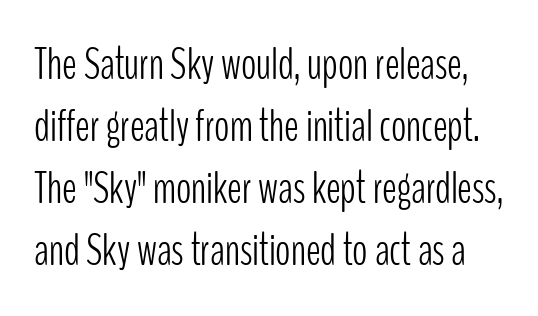
Q: Is the text bold? A: No.
Q: Is the text italic (slanted)? A: No, it is upright.
Q: Is the typeface a serif or a sans-serif typeface? A: Sans-serif.
Q: Is the text underlined? A: No.
Q: Is the spacing between letters normal or unusually wide? A: Normal.
Q: Is the spacing between lines tight, normal or loose? A: Normal.
Q: Width (condensed, normal, or wide)? A: Condensed.
Q: Stroke contrast? A: Low.
Q: x-height? A: Medium.
Q: Monospaced? A: No.
